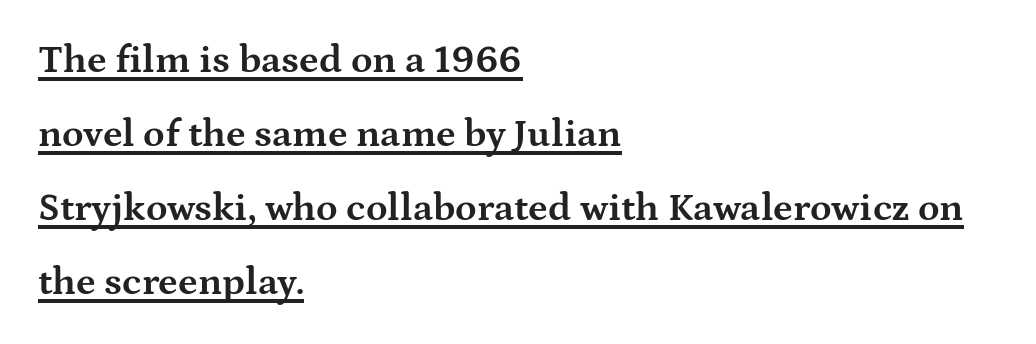
The image shows 39 px bold, wide serif type, upright; set left-aligned, loose line spacing (1.9x), normal letter spacing, underlined; medium stroke contrast and a medium x-height.
